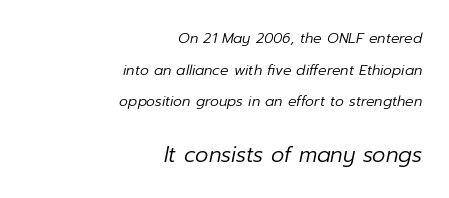
Q: Is the text bold? A: No.
Q: Is the text italic (slanted)? A: Yes, it leans right by about 12 degrees.
Q: Is the text underlined? A: No.
Q: How is the paragraph aligned? A: Right-aligned.
Q: Is the spacing between letters normal or unusually wide? A: Normal.
Q: Is the spacing between lines tight, normal or loose? A: Loose.
Q: Which block of text is set in a larger size, the first (top) or the second (bottom)? A: The second (bottom) one.
